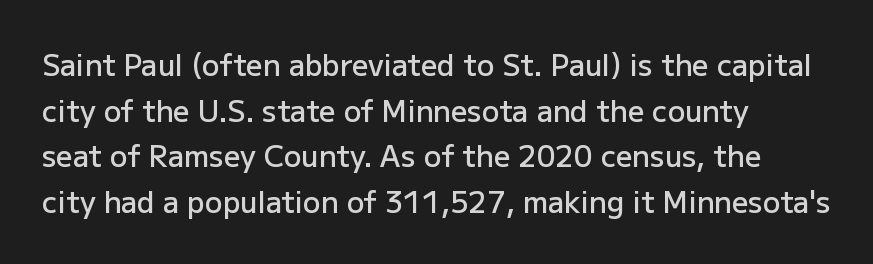
Q: Is the text bold? A: Semi-bold.
Q: Is the text italic (slanted)? A: No, it is upright.
Q: Is the typeface a serif or a sans-serif typeface? A: Sans-serif.
Q: Is the text underlined? A: No.
Q: How is the paragraph aligned? A: Left-aligned.
Q: Is the spacing between letters normal or unusually wide? A: Normal.
Q: Is the spacing between lines tight, normal or loose? A: Normal.
Q: Width (condensed, normal, or wide)? A: Normal.
Q: Stroke contrast? A: Low.
Q: x-height? A: Medium.
Q: Monospaced? A: No.
